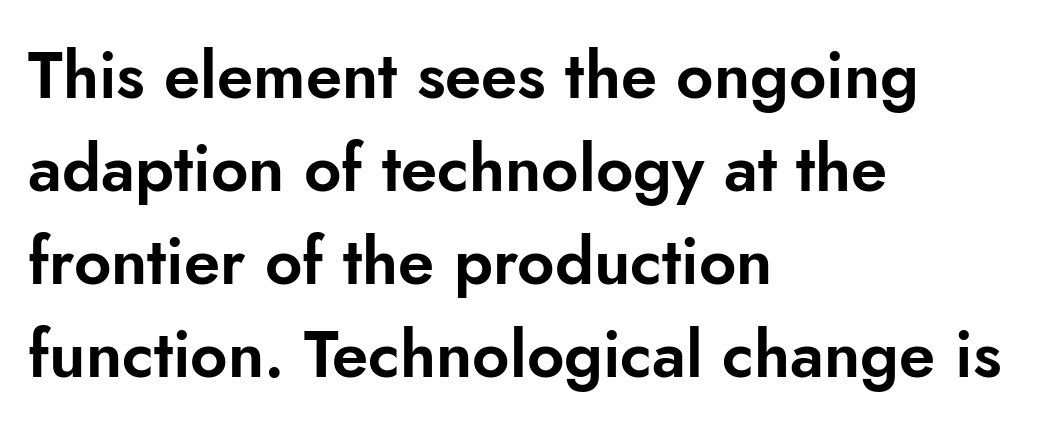
Q: Is the text italic (slanted)? A: No, it is upright.
Q: Is the typeface a serif or a sans-serif typeface? A: Sans-serif.
Q: Is the text underlined? A: No.
Q: How is the paragraph aligned? A: Left-aligned.
Q: Is the spacing between letters normal or unusually wide? A: Normal.
Q: Is the spacing between lines tight, normal or loose? A: Normal.
Q: Width (condensed, normal, or wide)? A: Normal.
Q: Stroke contrast? A: Low.
Q: x-height? A: Small.
Q: Monospaced? A: No.
